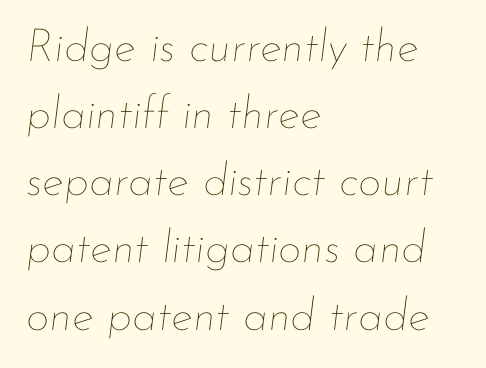
The image shows 46 px thin type, italic (leaning right); set left-aligned, normal line spacing (1.46x), normal letter spacing, not underlined; low stroke contrast and a small x-height.
